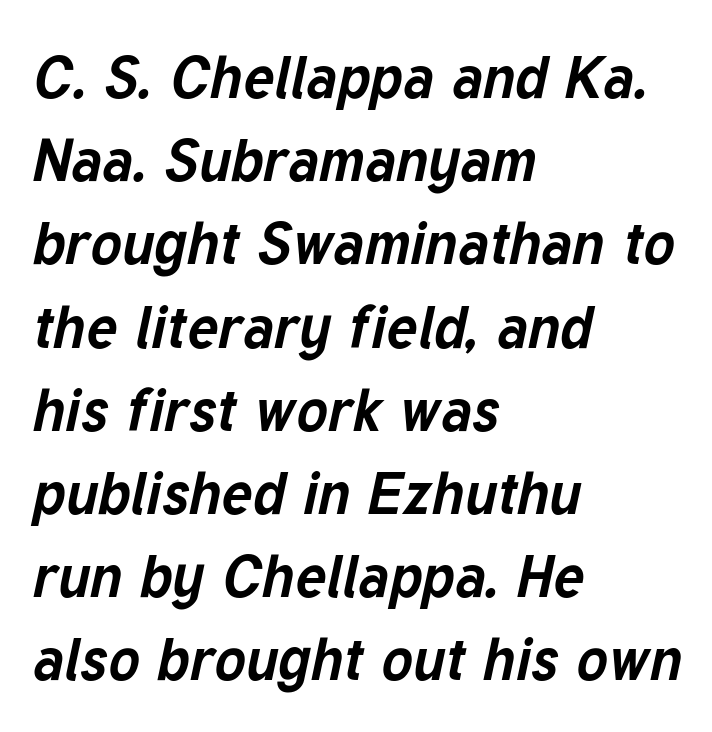
Q: Is the text bold? A: Yes.
Q: Is the text italic (slanted)? A: Yes, it leans right by about 12 degrees.
Q: Is the text underlined? A: No.
Q: How is the paragraph aligned? A: Left-aligned.
Q: Is the spacing between letters normal or unusually wide? A: Normal.
Q: Is the spacing between lines tight, normal or loose? A: Normal.
Q: Width (condensed, normal, or wide)? A: Normal.
Q: Stroke contrast? A: Low.
Q: x-height? A: Medium.
Q: Monospaced? A: No.
